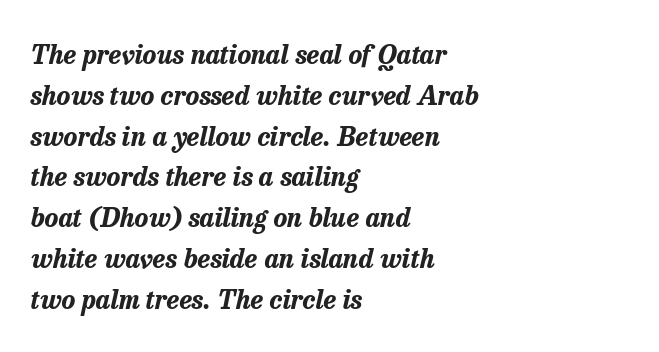
Q: Is the text bold? A: Yes.
Q: Is the text italic (slanted)? A: Yes, it leans right by about 13 degrees.
Q: Is the text underlined? A: No.
Q: How is the paragraph aligned? A: Left-aligned.
Q: Is the spacing between letters normal or unusually wide? A: Normal.
Q: Is the spacing between lines tight, normal or loose? A: Normal.
